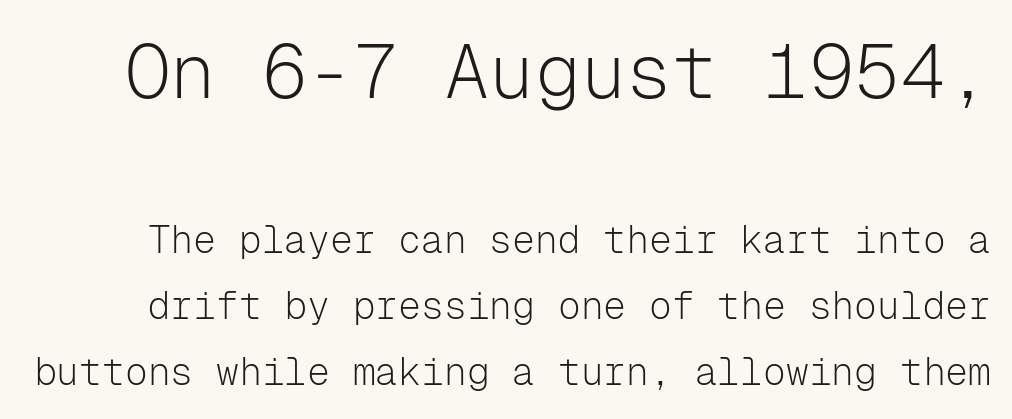
{"serif": "no", "italic": "no", "bold": "no", "weight": "light", "width": "normal", "stroke_contrast": "low", "x_height": "medium", "monospaced": "yes", "underline": "no", "line_spacing_ratio": 1.74, "letter_spacing": "normal", "letter_spacing_em": 0.0, "larger_block": "first", "size_ratio": 2.0, "glyph_px": 76}
